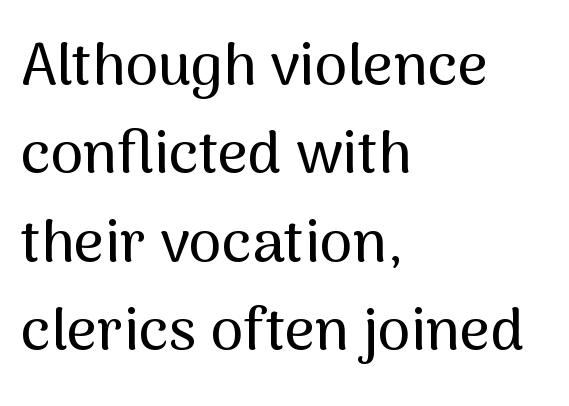
The image shows 59 px sans-serif type, upright; set left-aligned, normal line spacing (1.5x), normal letter spacing, not underlined; medium stroke contrast and a medium x-height.
